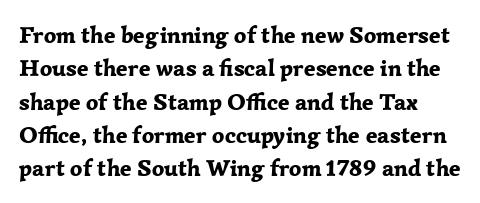
{"italic": "no", "bold": "yes", "underline": "no", "line_spacing": "normal", "line_spacing_ratio": 1.39, "letter_spacing": "normal", "letter_spacing_em": 0.0, "glyph_px": 24}
